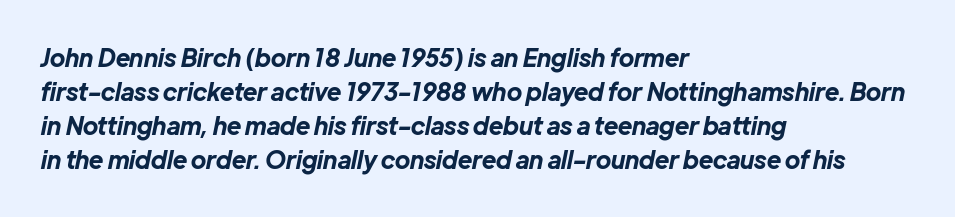
{"italic": "yes", "lean": "right", "slant_degrees": 12, "bold": "yes", "underline": "no", "align": "left", "line_spacing": "normal", "line_spacing_ratio": 1.42, "letter_spacing": "normal", "letter_spacing_em": 0.0, "glyph_px": 24}
